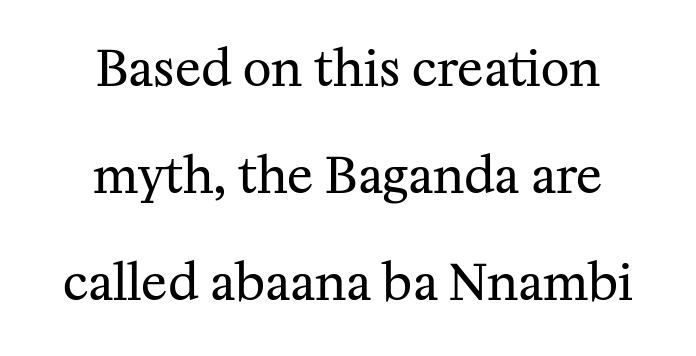
There is no visible air inserted between adjacent glyphs. Honestly, the rows look like they've been pulled way apart. Summary of weight: not heavy and not bold. Each row of text sits above clean, open space.
